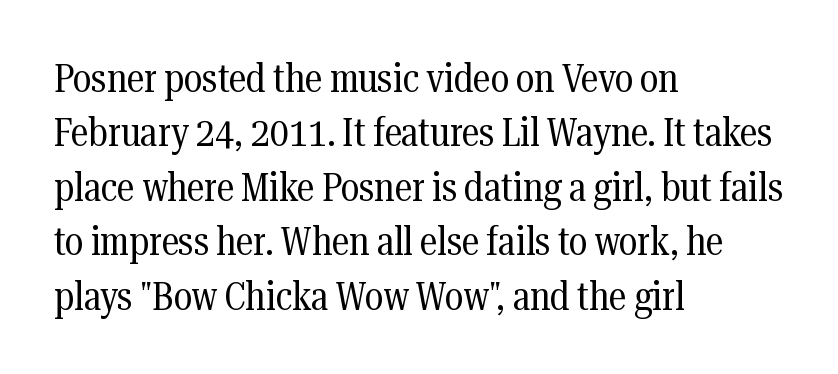
Does the copy run flush right? No — it runs flush left. These lines are rendered in a variable-pitch font. The letters stand upright; this is a roman face. Anything drawn beneath the words? Only blank space.
